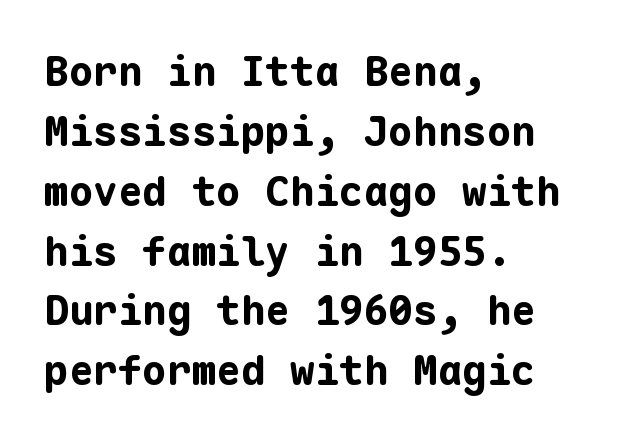
{"serif": "no", "italic": "no", "bold": "yes", "weight": "bold", "width": "normal", "stroke_contrast": "low", "x_height": "medium", "monospaced": "yes", "underline": "no", "align": "left", "line_spacing": "normal", "line_spacing_ratio": 1.46, "letter_spacing": "normal", "letter_spacing_em": 0.0, "glyph_px": 41}
